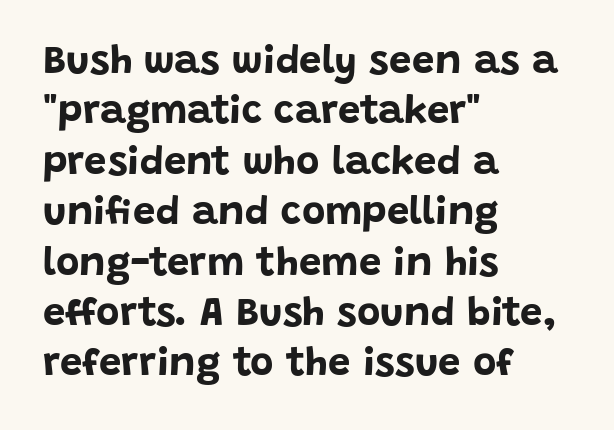
On the weight axis this lands at bold, roughly 700. Horizontally, the lines are justified to the leading edge only. Is this a fixed-width face? No — the glyphs have proportional, varying widths. Characters remain perfectly vertical along every line. Quick note: interline space is typical.
